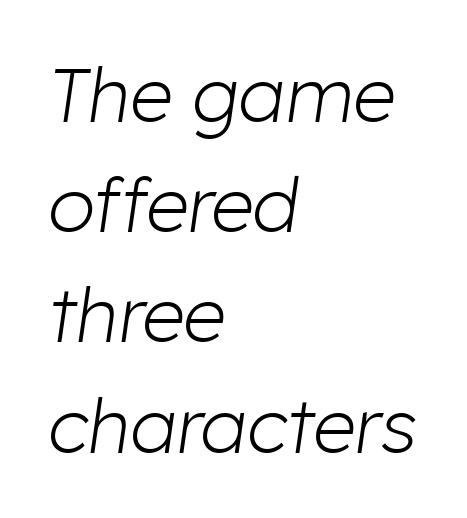
Posture: slanted. Weight: not bold — regular or lighter. Summary of vertical rhythm: regular, with standard interline spacing. The rag falls on the right side of this text block. Clear beneath every line of the passage. Short note: letters normally spaced.
